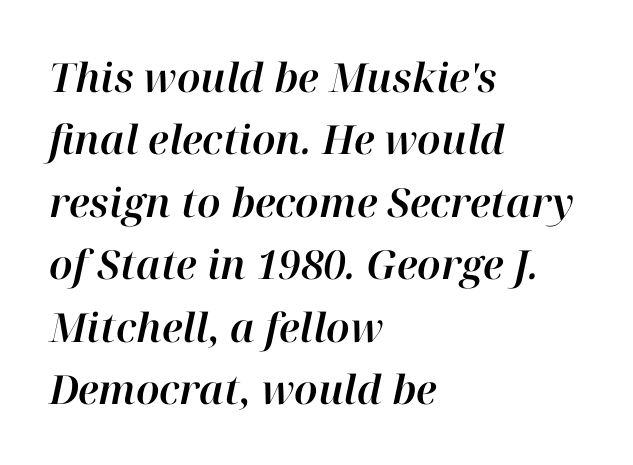
{"italic": "yes", "lean": "right", "slant_degrees": 12, "width": "normal", "stroke_contrast": "high", "x_height": "medium", "monospaced": "no", "underline": "no", "align": "left", "line_spacing": "normal", "line_spacing_ratio": 1.56, "letter_spacing": "normal", "letter_spacing_em": 0.0, "glyph_px": 40}
